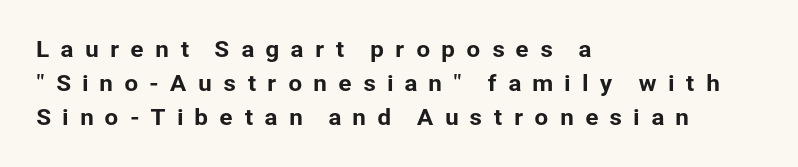
Q: Is the text italic (slanted)? A: No, it is upright.
Q: Is the text underlined? A: No.
Q: How is the paragraph aligned? A: Left-aligned.
Q: Is the spacing between letters normal or unusually wide? A: Unusually wide.
Q: Is the spacing between lines tight, normal or loose? A: Normal.
